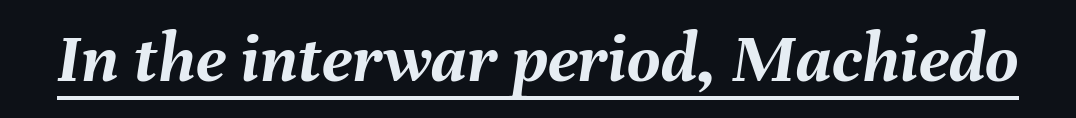
The image shows 72 px semibold type, italic (leaning right); set normal letter spacing, underlined; medium stroke contrast and a medium x-height.
